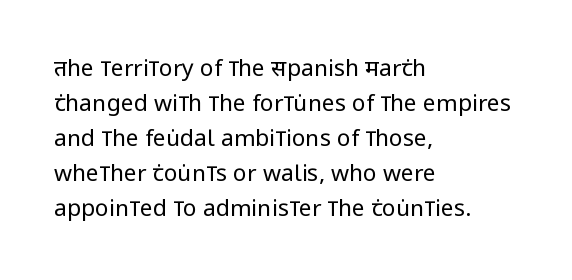
Weight: not bold — regular or lighter. The typesetter chose a ragged-right arrangement here. Each new line begins a customary step beneath the previous one. You could call the tracking neutral — neither tight nor loose. Only glyphs here, with clear space below each row. You can tell it's not italic because the verticals are truly vertical.
